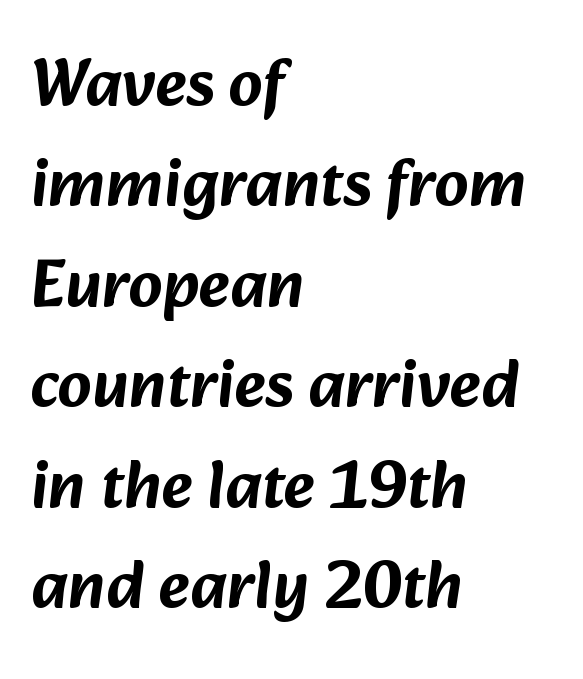
{"serif": "no", "width": "normal", "stroke_contrast": "low", "x_height": "medium", "monospaced": "no", "underline": "no", "align": "left", "line_spacing": "normal", "line_spacing_ratio": 1.5, "letter_spacing": "normal", "letter_spacing_em": 0.0, "glyph_px": 67}
